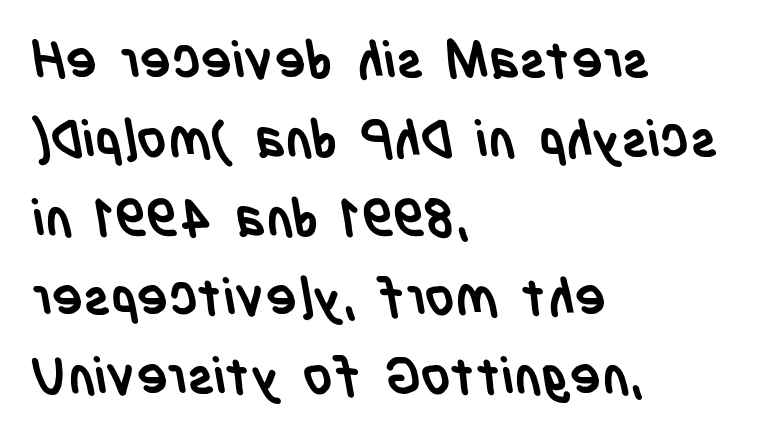
Q: Is the text bold? A: Yes.
Q: Is the typeface a serif or a sans-serif typeface? A: Sans-serif.
Q: Is the text underlined? A: No.
Q: How is the paragraph aligned? A: Left-aligned.
Q: Is the spacing between letters normal or unusually wide? A: Normal.
Q: Is the spacing between lines tight, normal or loose? A: Normal.
Q: Width (condensed, normal, or wide)? A: Condensed.
Q: Stroke contrast? A: Low.
Q: x-height? A: Large.
Q: Monospaced? A: No.
